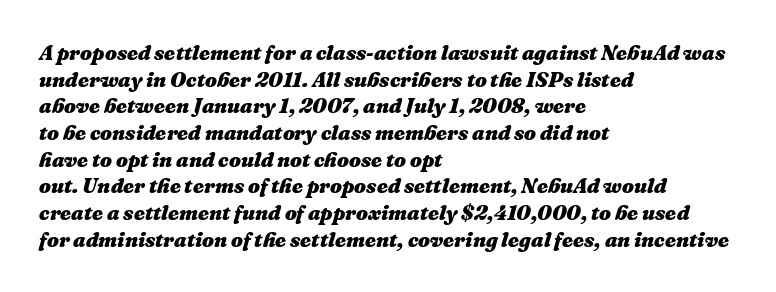
Q: Is the text bold? A: Yes.
Q: Is the text italic (slanted)? A: Yes, it leans right by about 16 degrees.
Q: Is the text underlined? A: No.
Q: How is the paragraph aligned? A: Left-aligned.
Q: Is the spacing between letters normal or unusually wide? A: Normal.
Q: Is the spacing between lines tight, normal or loose? A: Normal.
